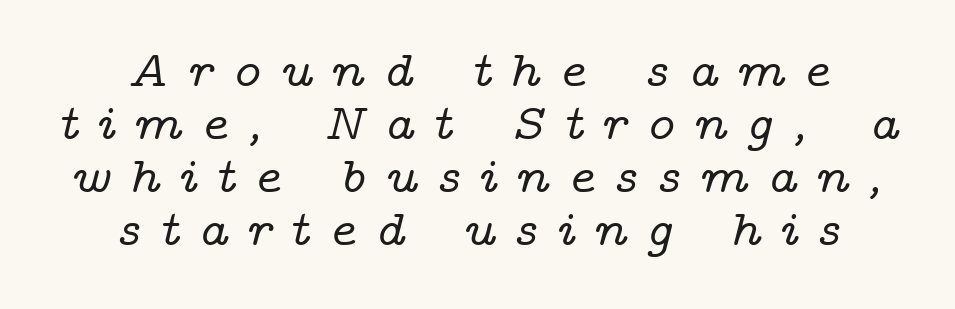
Q: Is the text italic (slanted)? A: Yes, it leans right by about 14 degrees.
Q: Is the typeface a serif or a sans-serif typeface? A: Serif.
Q: Is the text underlined? A: No.
Q: How is the paragraph aligned? A: Centered.
Q: Is the spacing between letters normal or unusually wide? A: Unusually wide.
Q: Is the spacing between lines tight, normal or loose? A: Tight.
Q: Width (condensed, normal, or wide)? A: Wide.
Q: Stroke contrast? A: Low.
Q: x-height? A: Medium.
Q: Monospaced? A: No.
